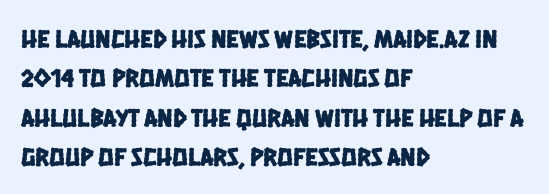
Bare-footed words on every line. There is no visible air inserted between adjacent glyphs. One-word summary of the alignment: left. Baseline-to-baseline distance is the conventional proportion of letter height.
